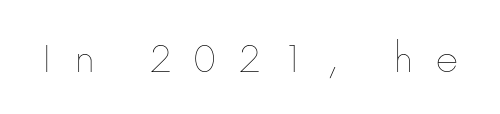
The image shows 45 px thin type, upright; set unusually wide letter spacing (+0.47 em), not underlined; low stroke contrast and a medium x-height.
